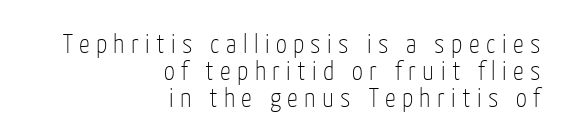
The setting favours the right margin, as signatures and pull-quotes sometimes do. Characters remain perfectly vertical along every line. Stems here are at most as thick as an everyday book face. The strip under each line holds only bare page. Display-style spreading of the glyphs; the letterfit is very open. Each new line begins almost immediately beneath the previous one.
